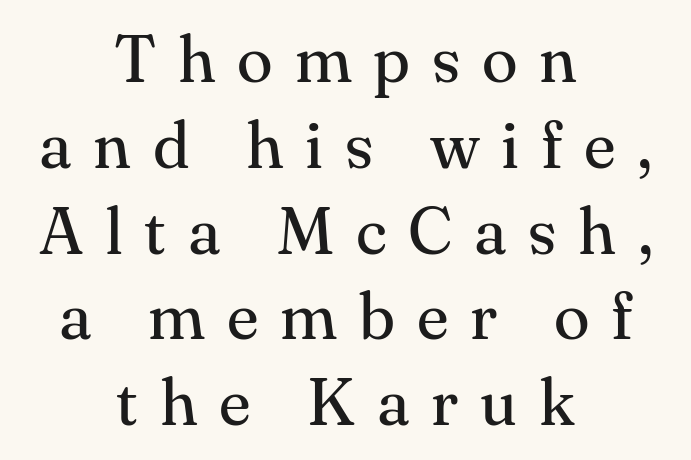
{"serif": "yes", "italic": "no", "bold": "no", "weight": "regular", "width": "normal", "stroke_contrast": "medium", "x_height": "small", "monospaced": "no", "underline": "no", "align": "center", "line_spacing": "normal", "line_spacing_ratio": 1.3, "letter_spacing": "wide", "letter_spacing_em": 0.33, "glyph_px": 66}
